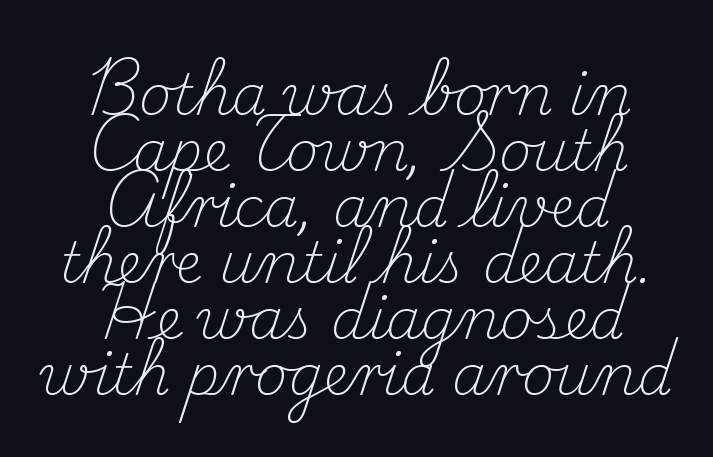
{"serif": "yes", "bold": "no", "weight": "light", "width": "normal", "stroke_contrast": "medium", "x_height": "small", "monospaced": "no", "underline": "no", "align": "center", "line_spacing": "tight", "line_spacing_ratio": 1.0, "letter_spacing": "normal", "letter_spacing_em": 0.0, "glyph_px": 56}
